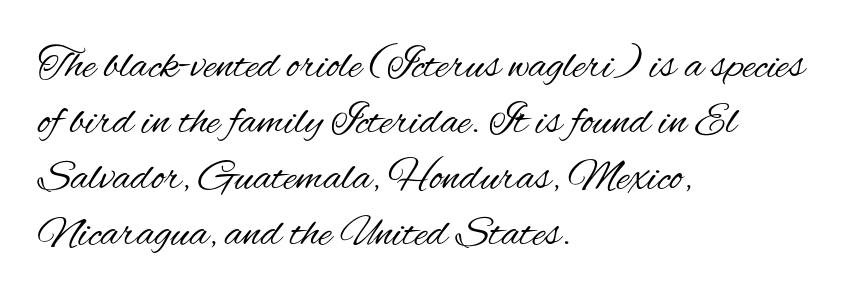
{"serif": "no", "bold": "no", "weight": "regular", "width": "condensed", "stroke_contrast": "medium", "x_height": "small", "monospaced": "no", "underline": "no", "align": "left", "line_spacing": "normal", "line_spacing_ratio": 1.27, "letter_spacing": "normal", "letter_spacing_em": 0.0, "glyph_px": 44}
